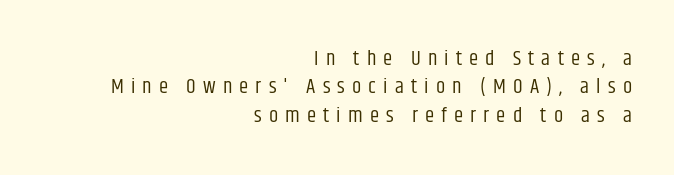
One-word summary of the alignment: right. Just letters on the line, the space beneath them empty. These lines have a slow, spaced-out rhythm from letter to letter. If you drew a line through each stem, it would be perfectly vertical. Ink coverage per letter is moderate at most. These lines sit exactly where default settings would place them.
